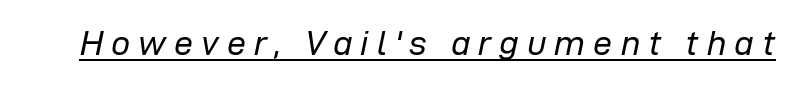
Q: Is the text bold? A: No.
Q: Is the text italic (slanted)? A: Yes, it leans right by about 12 degrees.
Q: Is the text underlined? A: Yes.
Q: Is the spacing between letters normal or unusually wide? A: Unusually wide.
Q: Width (condensed, normal, or wide)? A: Normal.
Q: Stroke contrast? A: Low.
Q: x-height? A: Medium.
Q: Monospaced? A: No.
